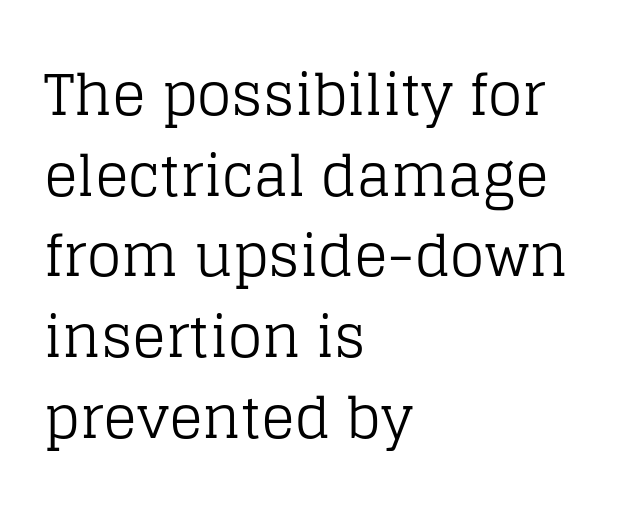
Q: Is the text bold? A: No.
Q: Is the text italic (slanted)? A: No, it is upright.
Q: Is the typeface a serif or a sans-serif typeface? A: Serif.
Q: Is the text underlined? A: No.
Q: How is the paragraph aligned? A: Left-aligned.
Q: Is the spacing between letters normal or unusually wide? A: Normal.
Q: Is the spacing between lines tight, normal or loose? A: Normal.
Q: Width (condensed, normal, or wide)? A: Normal.
Q: Stroke contrast? A: Low.
Q: x-height? A: Large.
Q: Monospaced? A: No.
